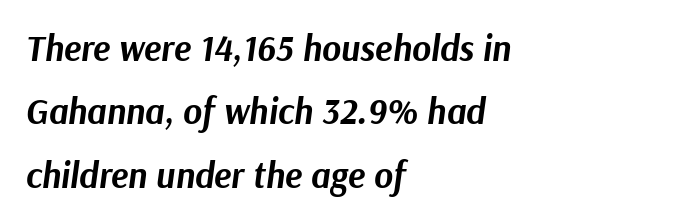
Letter spacing: default. This sample has the flowing, uneven cadence of proportional lettering. Typesetter's note: full bold, strokes at maximum text heaviness. The typesetter chose a ragged-right arrangement here.
